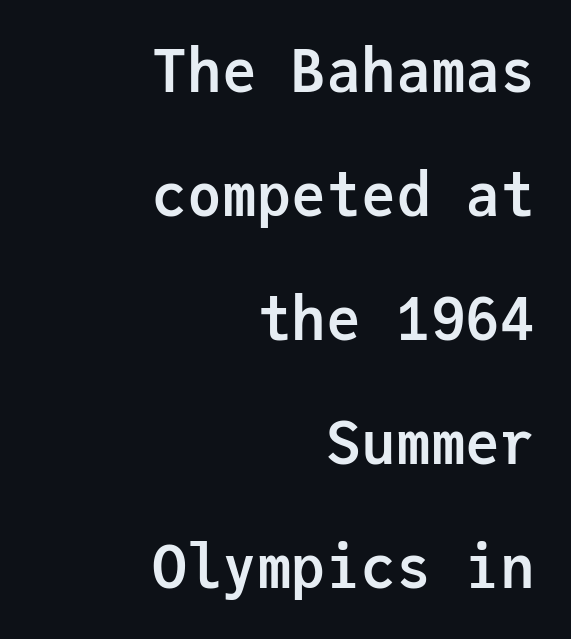
{"serif": "no", "italic": "no", "bold": "yes", "weight": "semibold", "width": "normal", "stroke_contrast": "low", "x_height": "medium", "monospaced": "yes", "underline": "no", "align": "right", "line_spacing": "loose", "line_spacing_ratio": 2.14, "letter_spacing": "normal", "letter_spacing_em": 0.0, "glyph_px": 58}
